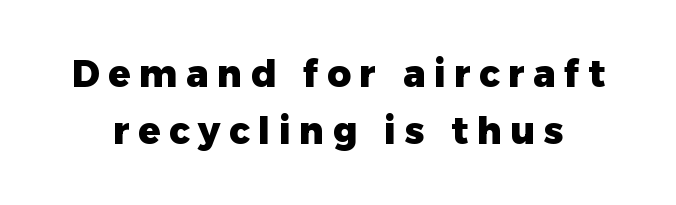
The letters carry no serifs — their stems end cleanly without finishing strokes. Is the type bold? Yes — the strokes are clearly thick and heavy. Unmarked baselines from the first word to the last. The face used here is proportionally spaced, like ordinary book or web type.
